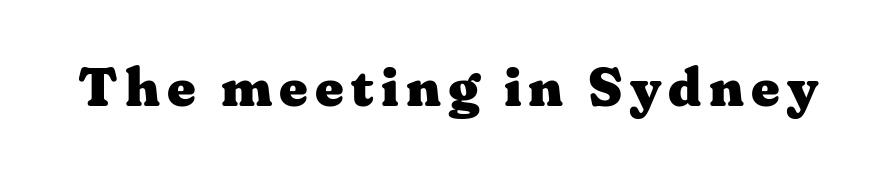
{"serif": "yes", "italic": "no", "bold": "yes", "weight": "heavy", "width": "wide", "stroke_contrast": "medium", "x_height": "medium", "monospaced": "no", "underline": "no", "glyph_px": 55}
